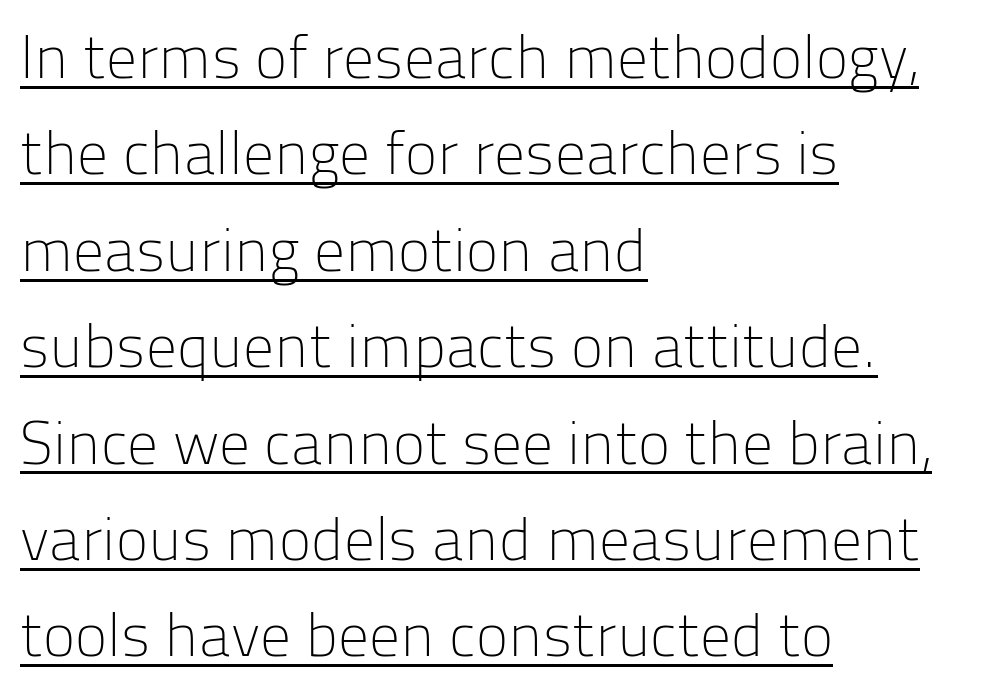
Q: Is the text bold? A: No.
Q: Is the text italic (slanted)? A: No, it is upright.
Q: Is the typeface a serif or a sans-serif typeface? A: Sans-serif.
Q: Is the text underlined? A: Yes.
Q: How is the paragraph aligned? A: Left-aligned.
Q: Is the spacing between letters normal or unusually wide? A: Normal.
Q: Is the spacing between lines tight, normal or loose? A: Normal.
Q: Width (condensed, normal, or wide)? A: Normal.
Q: Stroke contrast? A: Low.
Q: x-height? A: Medium.
Q: Monospaced? A: No.
